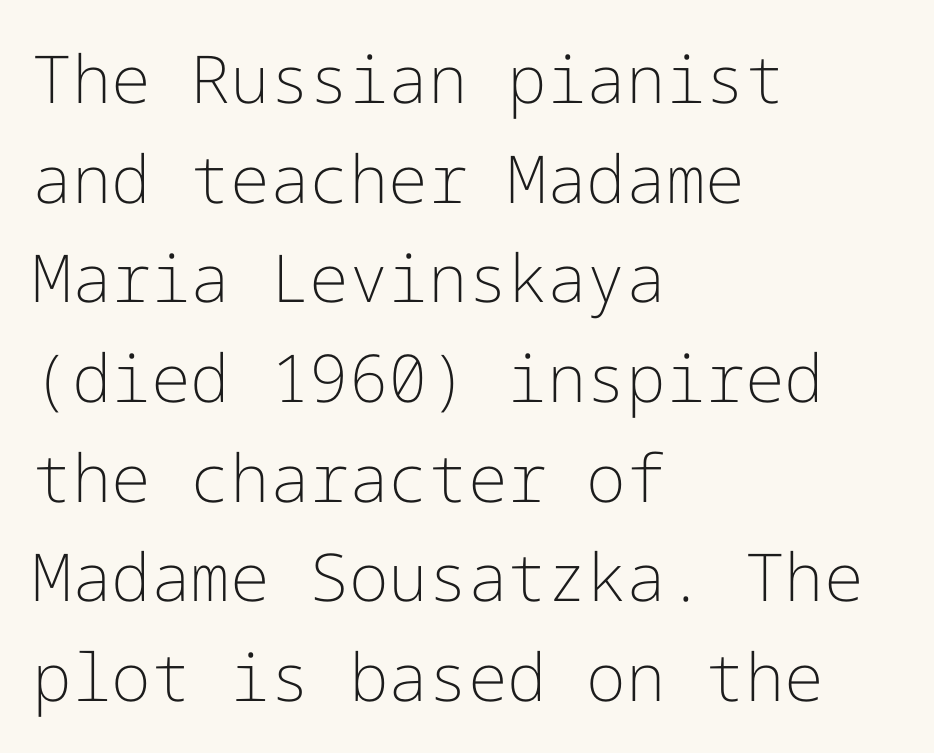
The rendering shows plain stroke endings on the letterforms — a sans-serif design. In terms of posture, this sample is upright. Summary of vertical rhythm: regular, with standard interline spacing. The rag falls on the right side of this text block. This reads as an unemphasized weight, regular at the heaviest. The rendering keeps characters at their native spacing.
